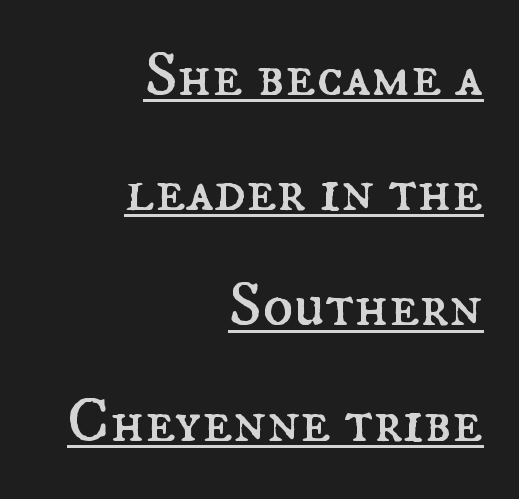
{"italic": "no", "bold": "no", "weight": "regular", "width": "normal", "stroke_contrast": "medium", "x_height": "small", "monospaced": "no", "underline": "yes", "align": "right", "line_spacing_ratio": 1.8, "letter_spacing": "normal", "letter_spacing_em": 0.0, "glyph_px": 64}
